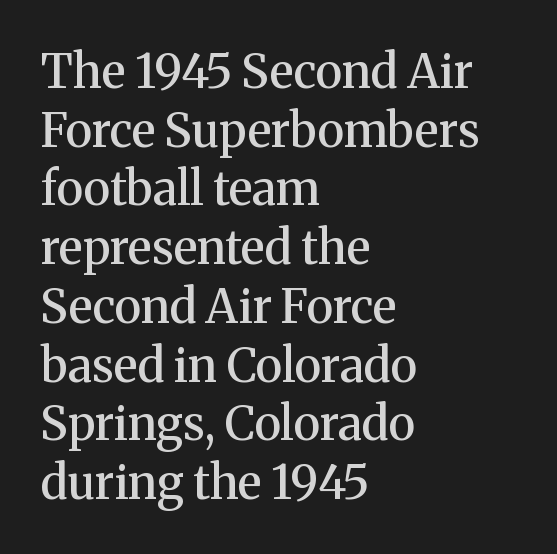
The image shows 47 px semibold serif type, upright; set left-aligned, normal line spacing (1.25x), normal letter spacing, not underlined; medium stroke contrast and a medium x-height.
